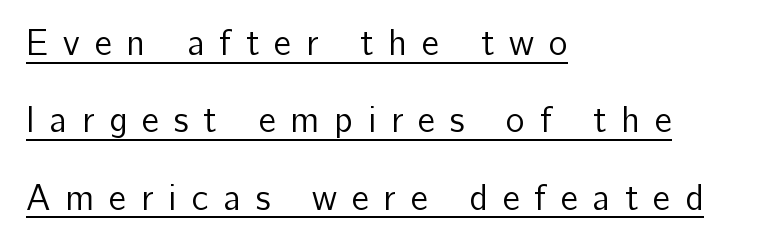
The image shows 36 px regular-weight sans-serif type, upright; set left-aligned, loose line spacing (2.15x), unusually wide letter spacing (+0.41 em), underlined; low stroke contrast and a medium x-height.
